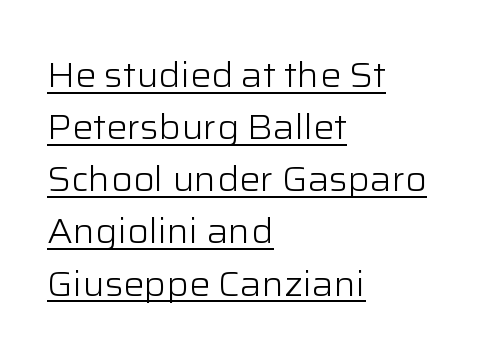
The passage shown is not bold in any degree. These characters rest on top of a visible drawn line. The horizontal fit of the characters is conventional and even. These lines are set flush left with a ragged right edge. A typesetter would call this leading conventional body-copy spacing.
